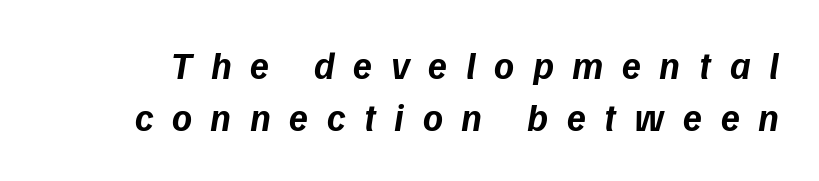
Q: Is the text bold? A: Yes.
Q: Is the text italic (slanted)? A: Yes, it leans right by about 9 degrees.
Q: Is the text underlined? A: No.
Q: Is the spacing between letters normal or unusually wide? A: Unusually wide.
Q: Is the spacing between lines tight, normal or loose? A: Normal.
Q: Width (condensed, normal, or wide)? A: Normal.
Q: Stroke contrast? A: Low.
Q: x-height? A: Medium.
Q: Monospaced? A: No.
